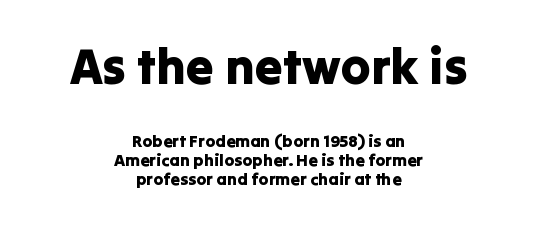
Leftover space on each line is divided equally before and after the words. Note: larger setting up top, smaller setting below. The space directly below the letters is spotless. I'd call this a sans setting — the letters go barefoot. There is no visible air inserted between adjacent glyphs. Ascenders rise straight up at ninety degrees.
